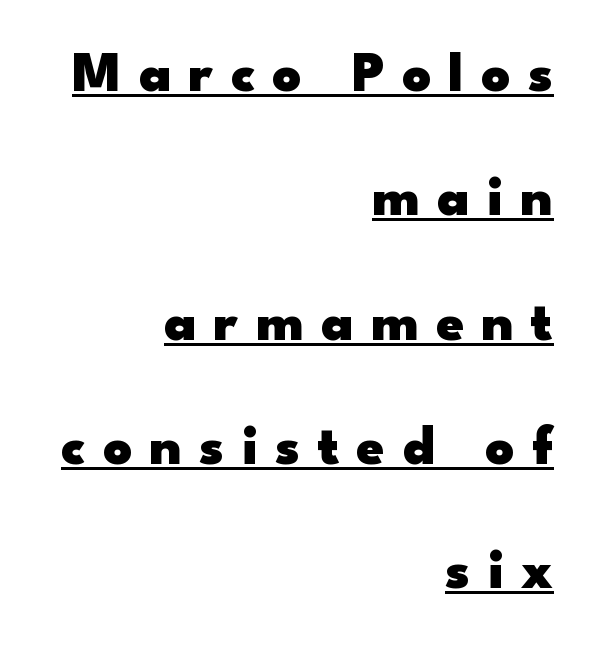
Someone cranked the tracking dial way up on this one. These words are printed bold, with thick strokes throughout. The passage is arranged like a letterhead date or caption credit — flush right. Examine the stroke ends and you'll find no serifs. Do the characters align in a grid? No, the font is proportional.
